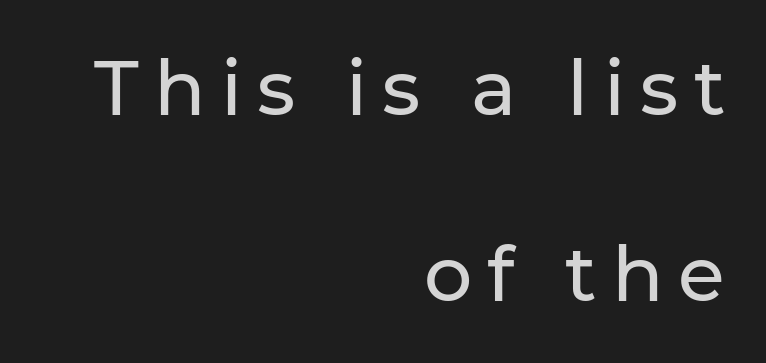
{"serif": "no", "italic": "no", "width": "normal", "stroke_contrast": "low", "x_height": "medium", "monospaced": "no", "underline": "no", "align": "right", "line_spacing": "loose", "line_spacing_ratio": 2.45, "letter_spacing": "wide", "letter_spacing_em": 0.2, "glyph_px": 76}
